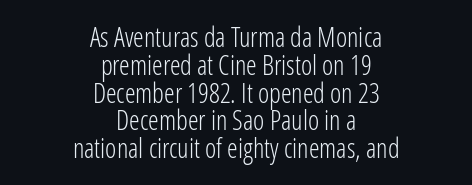
{"italic": "no", "bold": "no", "underline": "no", "align": "center", "line_spacing": "tight", "line_spacing_ratio": 1.03, "letter_spacing": "normal", "letter_spacing_em": 0.0, "glyph_px": 27}
